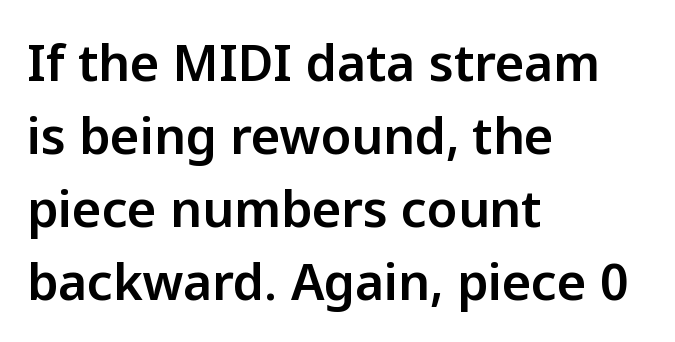
The designer went with a sans here, leaving each stem footless. Vertically, the passage feels balanced, rows spaced as you'd expect. Notice how the passage keeps a crisp vertical edge on the left only. Descenders hang freely into open space. Notice how the stems are strictly vertical — no italics here. Honestly, the letter spacing is just normal — you wouldn't notice it.
